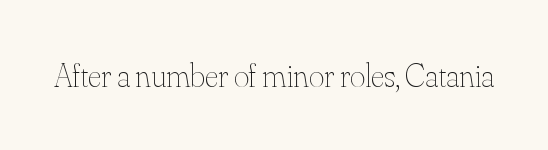
Q: Is the text bold? A: No.
Q: Is the text italic (slanted)? A: No, it is upright.
Q: Is the text underlined? A: No.
Q: Is the spacing between letters normal or unusually wide? A: Normal.
Q: Width (condensed, normal, or wide)? A: Normal.
Q: Stroke contrast? A: Medium.
Q: x-height? A: Small.
Q: Monospaced? A: No.
